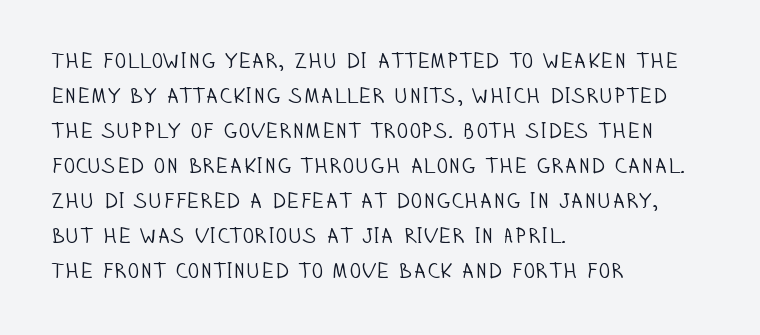
Every stem runs plumb, perpendicular to the baseline. Ink coverage per letter is moderate at most. Does extra space separate the letters? No, they use regular spacing. Line starts are locked; line ends wander. If you measured baseline to baseline, you'd find a middling distance.
